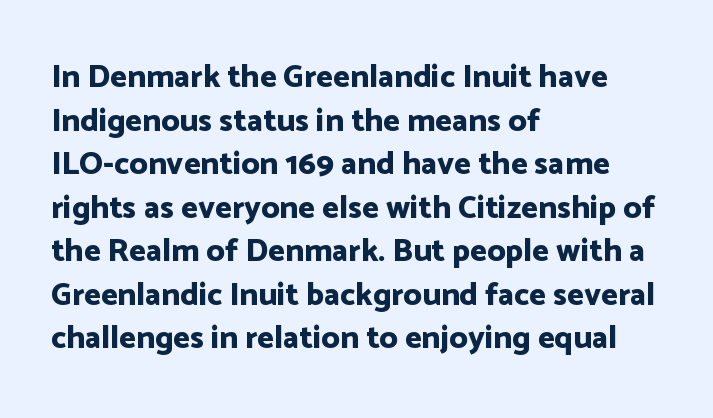
The image shows 32 px bold sans-serif type, upright; set left-aligned, normal line spacing (1.36x), normal letter spacing, not underlined; low stroke contrast and a medium x-height.
